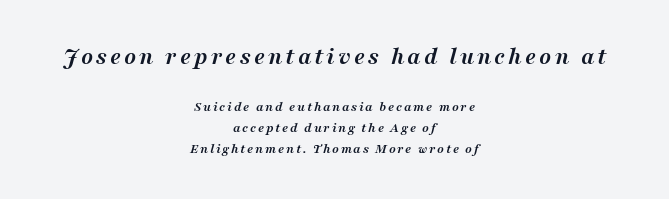
{"italic": "yes", "lean": "right", "slant_degrees": 16, "bold": "yes", "underline": "no", "align": "center", "line_spacing": "normal", "line_spacing_ratio": 1.49, "larger_block": "first", "size_ratio": 1.79, "glyph_px": 25}
